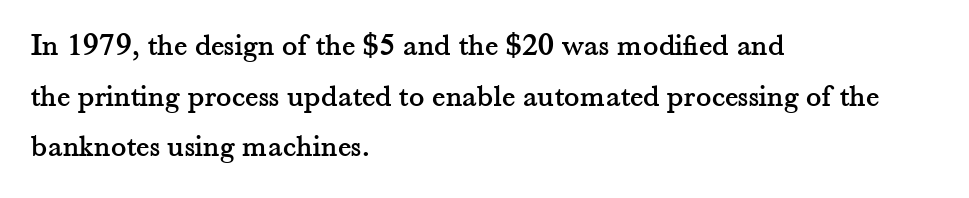
Q: Is the text italic (slanted)? A: No, it is upright.
Q: Is the typeface a serif or a sans-serif typeface? A: Serif.
Q: Is the text underlined? A: No.
Q: How is the paragraph aligned? A: Left-aligned.
Q: Is the spacing between letters normal or unusually wide? A: Normal.
Q: Is the spacing between lines tight, normal or loose? A: Normal.
Q: Width (condensed, normal, or wide)? A: Normal.
Q: Stroke contrast? A: Medium.
Q: x-height? A: Small.
Q: Monospaced? A: No.
